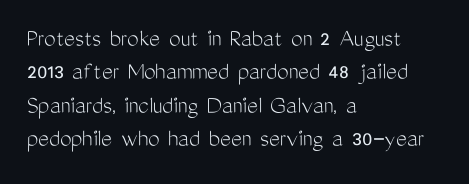
Compared with typical paragraphs, the rows here are spaced about the same. The letters stand straight up with perfectly vertical stems. Short and long lines alike share a common starting point at left. Is the stroke heavy? The answer is a plain regular-or-lighter. In terms of letterspacing, this is plain default setting. Just letters on the line, the space beneath them empty.
